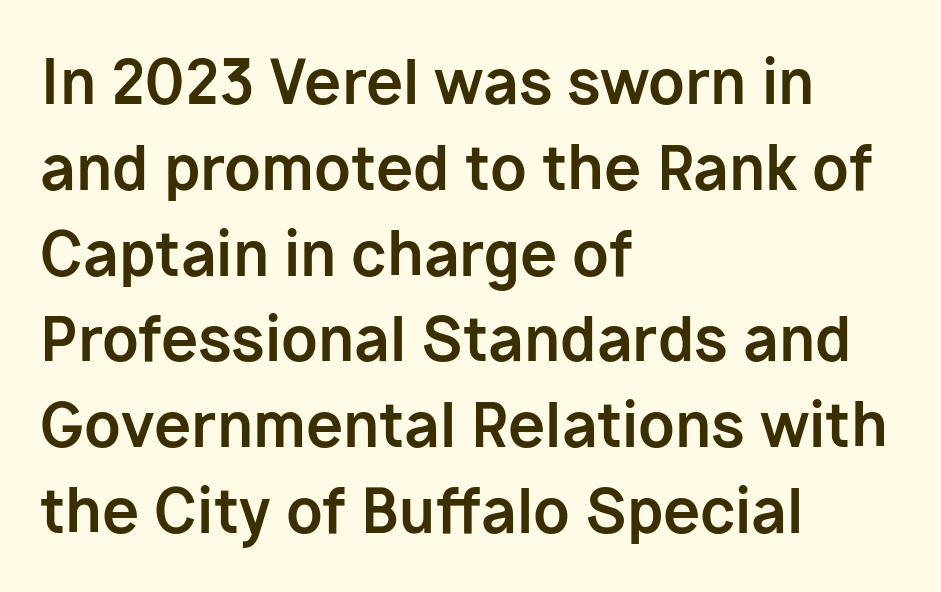
The image shows 60 px bold sans-serif type, upright; set left-aligned, normal line spacing (1.43x), normal letter spacing, not underlined; low stroke contrast and a medium x-height.
